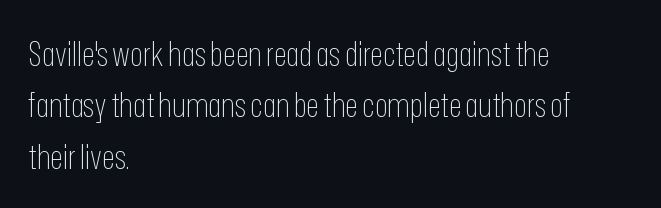
Q: Is the text bold? A: No.
Q: Is the text italic (slanted)? A: No, it is upright.
Q: Is the typeface a serif or a sans-serif typeface? A: Sans-serif.
Q: Is the text underlined? A: No.
Q: How is the paragraph aligned? A: Left-aligned.
Q: Is the spacing between letters normal or unusually wide? A: Normal.
Q: Is the spacing between lines tight, normal or loose? A: Normal.
Q: Width (condensed, normal, or wide)? A: Condensed.
Q: Stroke contrast? A: Low.
Q: x-height? A: Medium.
Q: Monospaced? A: No.
